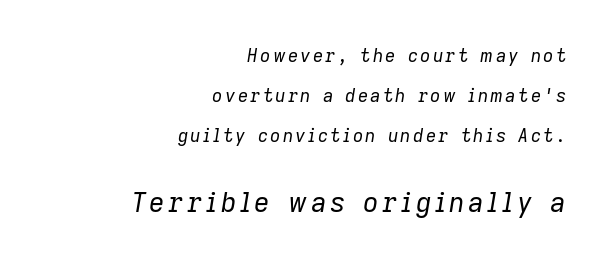
{"italic": "yes", "lean": "right", "slant_degrees": 9, "bold": "no", "underline": "no", "align": "right", "line_spacing": "loose", "line_spacing_ratio": 2.22, "larger_block": "second", "size_ratio": 1.5, "glyph_px": 27}
